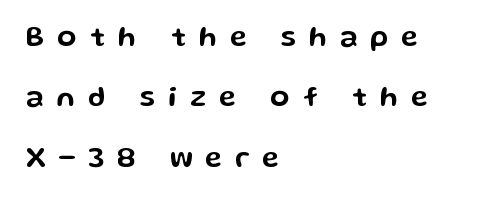
Spacing verdict: proportional, widths tailored to each character. There is plenty of visible air inserted between adjacent glyphs. Note: no serifs on the glyphs. Unlike italic type, these characters show no tilt at all.
